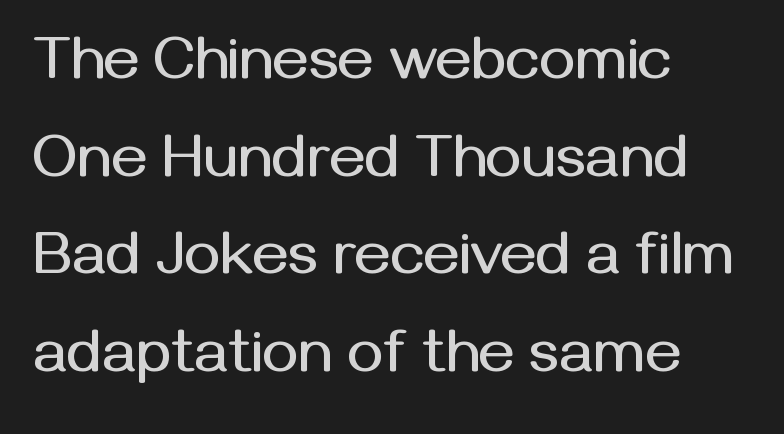
Q: Is the text italic (slanted)? A: No, it is upright.
Q: Is the typeface a serif or a sans-serif typeface? A: Sans-serif.
Q: Is the text underlined? A: No.
Q: How is the paragraph aligned? A: Left-aligned.
Q: Is the spacing between letters normal or unusually wide? A: Normal.
Q: Is the spacing between lines tight, normal or loose? A: Normal.
Q: Width (condensed, normal, or wide)? A: Normal.
Q: Stroke contrast? A: Medium.
Q: x-height? A: Medium.
Q: Monospaced? A: No.
